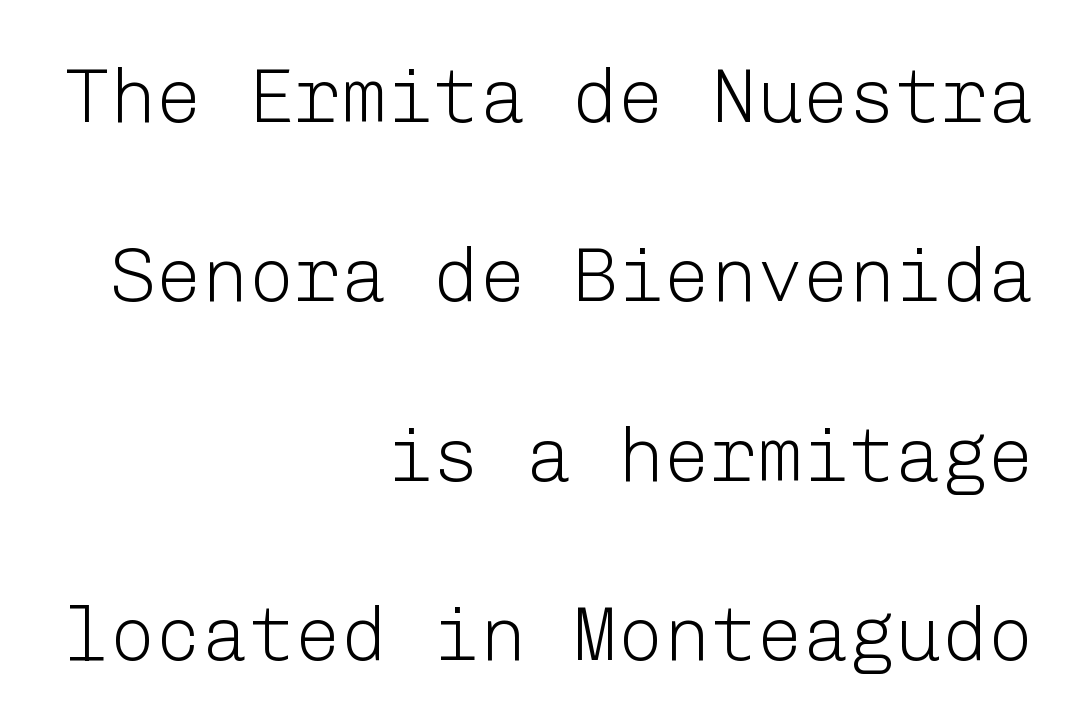
{"serif": "no", "italic": "no", "bold": "no", "weight": "light", "width": "normal", "stroke_contrast": "low", "x_height": "medium", "underline": "no", "align": "right", "line_spacing": "loose", "line_spacing_ratio": 2.33, "letter_spacing": "normal", "letter_spacing_em": 0.0, "glyph_px": 77}
